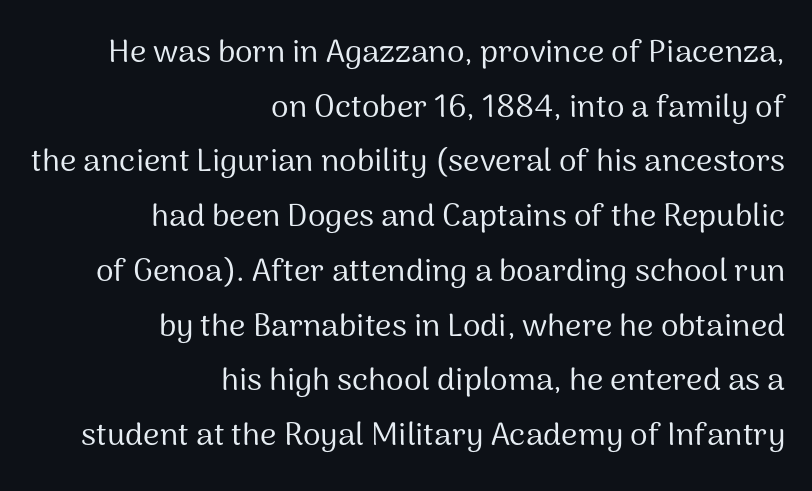
{"serif": "no", "italic": "no", "bold": "no", "weight": "regular", "width": "normal", "stroke_contrast": "medium", "x_height": "medium", "monospaced": "no", "underline": "no", "align": "right", "line_spacing_ratio": 1.71, "letter_spacing": "normal", "letter_spacing_em": 0.0, "glyph_px": 32}
